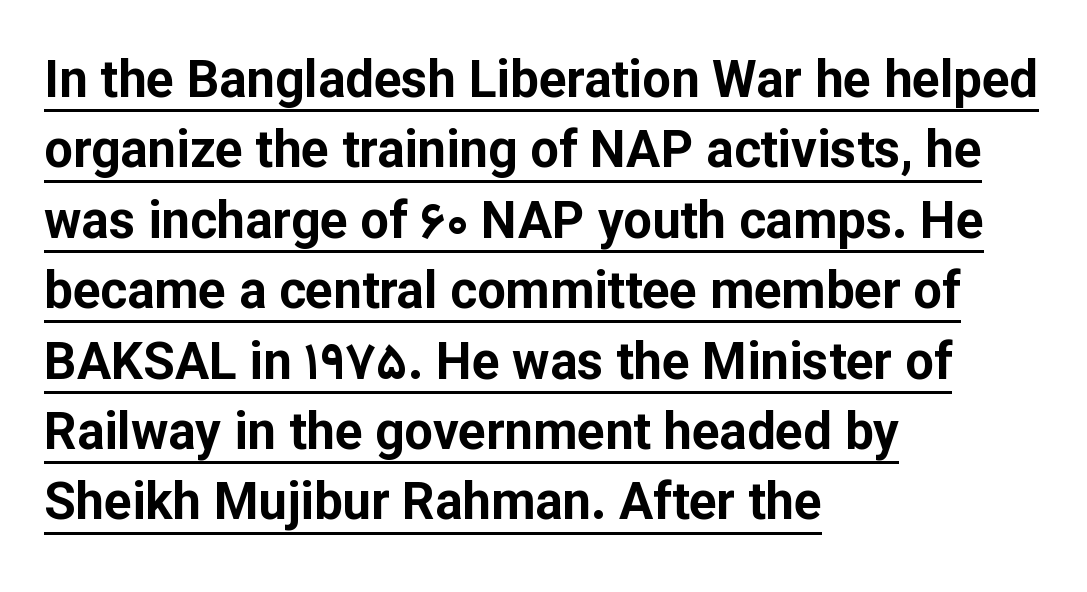
The image shows 51 px bold sans-serif type, upright; set left-aligned, normal line spacing (1.38x), normal letter spacing, underlined; low stroke contrast and a medium x-height.
